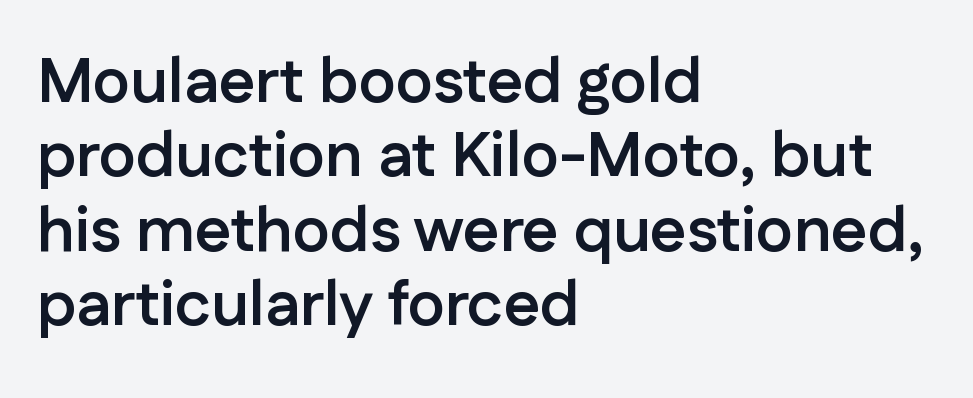
Quick note: not italic, upright. The glyphs are unaccompanied by any horizontal stroke below them. Nothing unusual about the tracking: characters are spaced as the font intends. Every row of glyphs begins at an identical x-position on the left. Look at the bottom of the vertical strokes: they stop flat, with no serifs.
